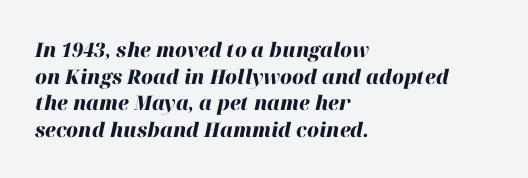
The image shows 20 px bold type, italic (leaning right); set left-aligned, normal line spacing (1.33x), normal letter spacing, not underlined.
